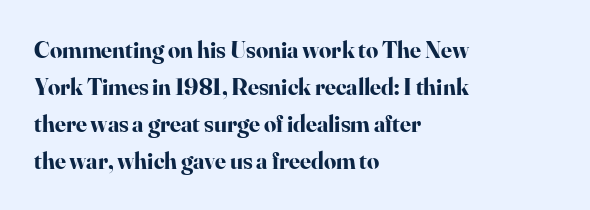
Q: Is the text bold? A: Yes.
Q: Is the text italic (slanted)? A: No, it is upright.
Q: Is the text underlined? A: No.
Q: How is the paragraph aligned? A: Left-aligned.
Q: Is the spacing between letters normal or unusually wide? A: Normal.
Q: Is the spacing between lines tight, normal or loose? A: Normal.
